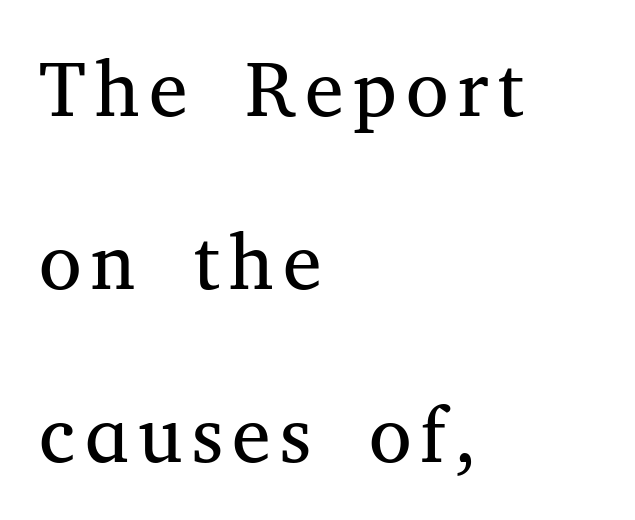
{"serif": "yes", "italic": "no", "bold": "no", "weight": "regular", "width": "normal", "stroke_contrast": "medium", "x_height": "medium", "monospaced": "no", "underline": "no", "align": "left", "line_spacing": "loose", "line_spacing_ratio": 2.22, "glyph_px": 78}
